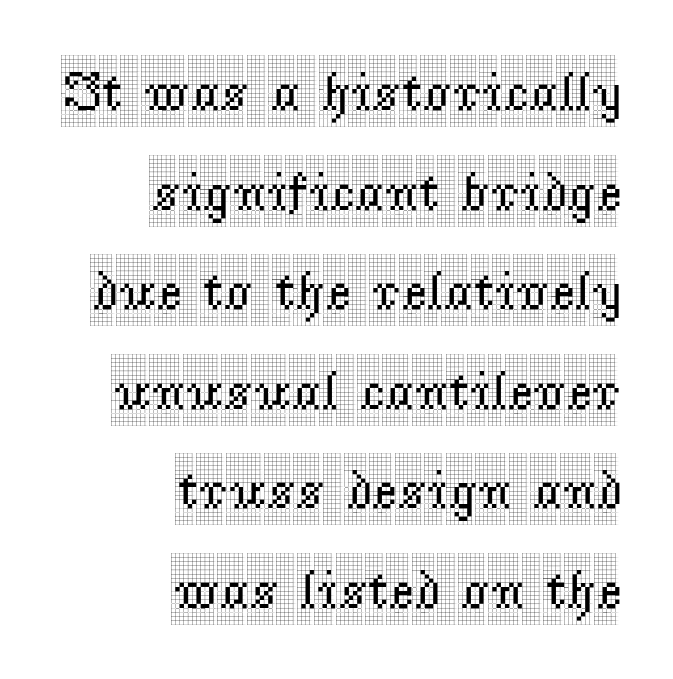
Q: Is the text italic (slanted)? A: No, it is upright.
Q: Is the typeface a serif or a sans-serif typeface? A: Serif.
Q: Is the text underlined? A: No.
Q: How is the paragraph aligned? A: Right-aligned.
Q: Is the spacing between letters normal or unusually wide? A: Normal.
Q: Width (condensed, normal, or wide)? A: Condensed.
Q: x-height? A: Large.
Q: Monospaced? A: No.
